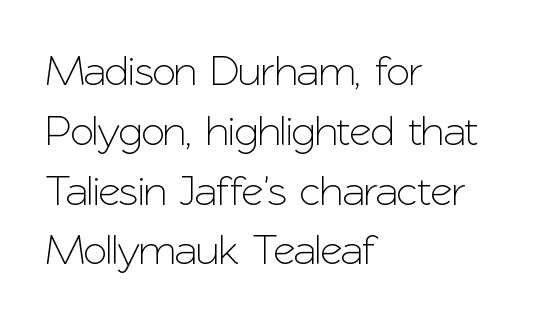
{"serif": "no", "italic": "no", "width": "normal", "stroke_contrast": "low", "x_height": "medium", "monospaced": "no", "underline": "no", "align": "left", "line_spacing": "normal", "line_spacing_ratio": 1.39, "letter_spacing": "normal", "letter_spacing_em": 0.0, "glyph_px": 43}
